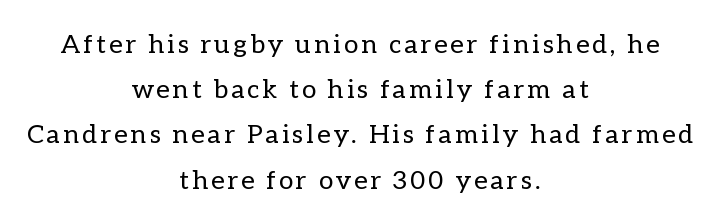
{"italic": "no", "bold": "no", "underline": "no", "align": "center", "line_spacing_ratio": 1.74, "glyph_px": 26}
